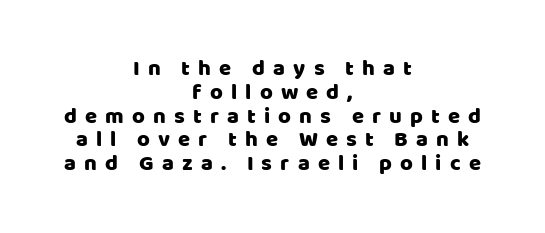
Just letters on the line, the space beneath them empty. In CSS terms this would be text-align: center. Students, observe: this is what under-led, compact text looks like. Vertical strokes here are truly vertical. Someone cranked the tracking dial way up on this one.
